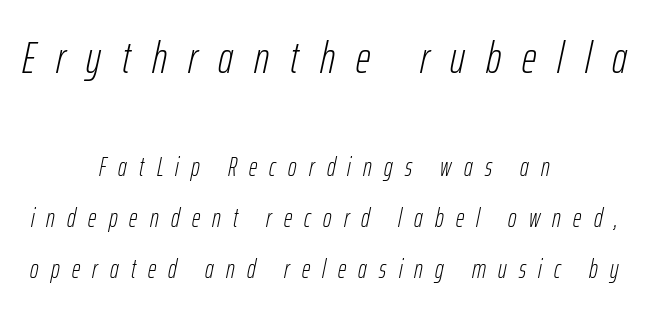
{"italic": "yes", "lean": "right", "slant_degrees": 12, "bold": "no", "weight": "light", "width": "condensed", "stroke_contrast": "low", "x_height": "medium", "monospaced": "no", "underline": "no", "align": "center", "line_spacing": "loose", "line_spacing_ratio": 1.97, "letter_spacing": "wide", "letter_spacing_em": 0.47, "larger_block": "first", "size_ratio": 1.73, "glyph_px": 45}
